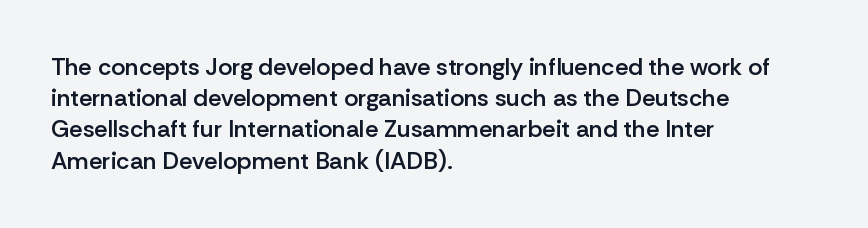
{"italic": "no", "bold": "semi", "underline": "no", "align": "left", "line_spacing": "normal", "line_spacing_ratio": 1.3, "letter_spacing": "normal", "letter_spacing_em": 0.0, "glyph_px": 24}
